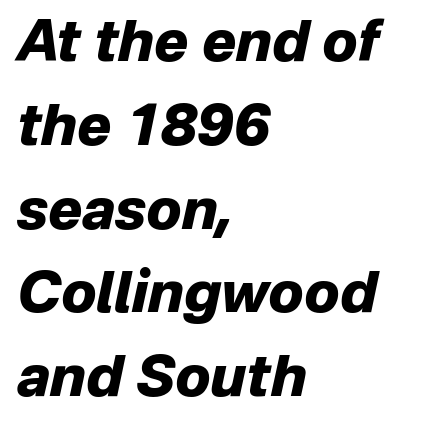
The image shows 57 px heavy type, italic (leaning right); set left-aligned, normal line spacing (1.47x), normal letter spacing, not underlined; low stroke contrast and a medium x-height.
